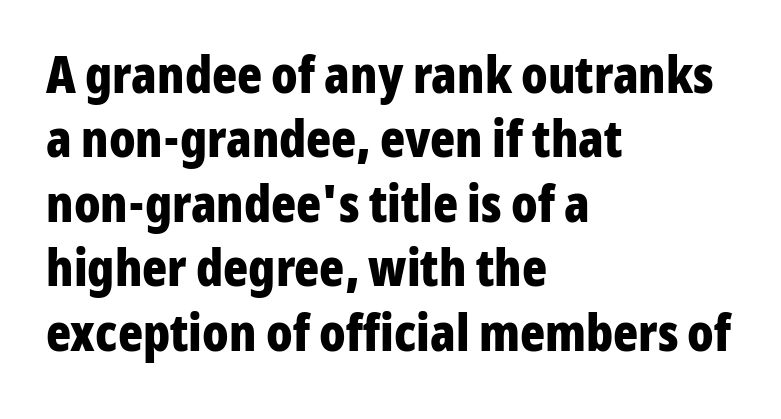
Q: Is the text bold? A: Yes.
Q: Is the text italic (slanted)? A: No, it is upright.
Q: Is the typeface a serif or a sans-serif typeface? A: Sans-serif.
Q: Is the text underlined? A: No.
Q: How is the paragraph aligned? A: Left-aligned.
Q: Is the spacing between letters normal or unusually wide? A: Normal.
Q: Width (condensed, normal, or wide)? A: Condensed.
Q: Stroke contrast? A: Low.
Q: x-height? A: Medium.
Q: Monospaced? A: No.
